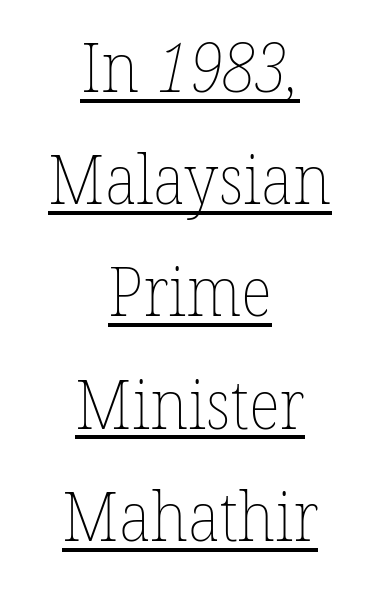
The image shows 68 px thin type; set centered, normal line spacing (1.65x), normal letter spacing, underlined; low stroke contrast and a medium x-height.
